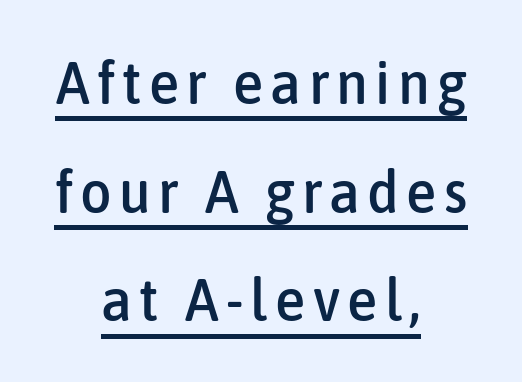
Q: Is the text italic (slanted)? A: No, it is upright.
Q: Is the typeface a serif or a sans-serif typeface? A: Sans-serif.
Q: Is the text underlined? A: Yes.
Q: How is the paragraph aligned? A: Centered.
Q: Width (condensed, normal, or wide)? A: Condensed.
Q: Stroke contrast? A: Low.
Q: x-height? A: Medium.
Q: Monospaced? A: No.
